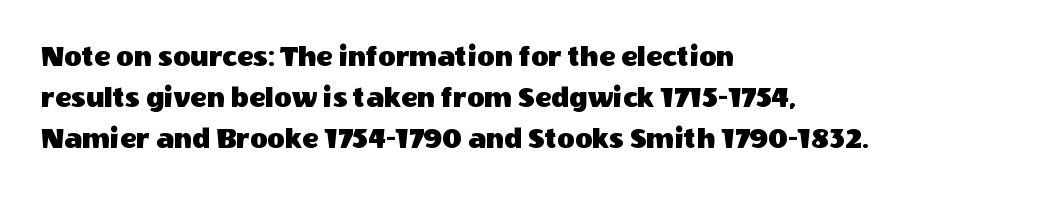
The image shows 30 px sans-serif type, upright; set left-aligned, normal line spacing (1.37x), normal letter spacing, not underlined; a large x-height.
